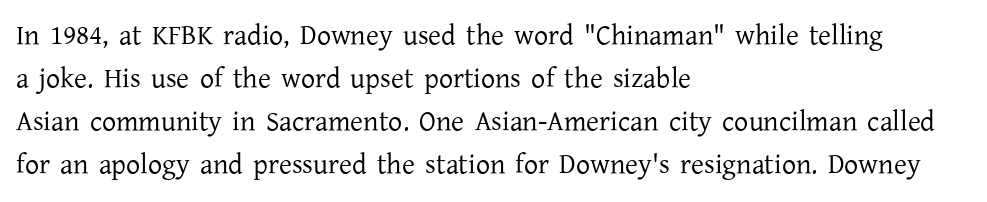
Character widths vary here, with narrow letters taking less room than wide ones. The letterforms sit at book weight or below. This sample uses an upright cut, with every glyph sitting square on the baseline. Between one letter and the next there's only the usual sliver of space.
